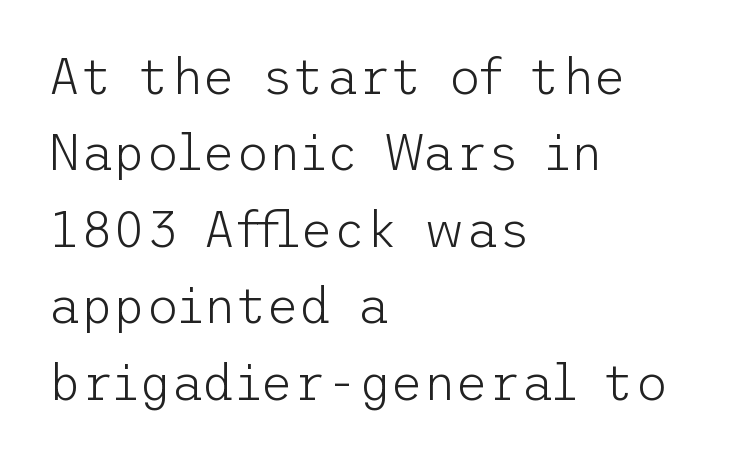
The rows are spaced the way most documents space them. The type sits square on the baseline with zero lean. Horizontal alignment here is leftward, the default for most running prose. Nope, no serifs anywhere on these letters. The face used here is rendered with its standard letterfit.
